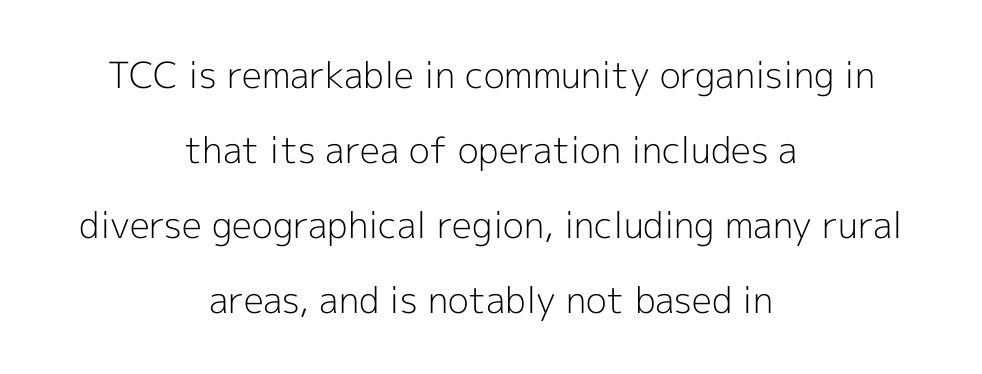
The image shows 36 px light sans-serif type, upright; set centered, loose line spacing (2.08x), normal letter spacing, not underlined; a medium x-height.
